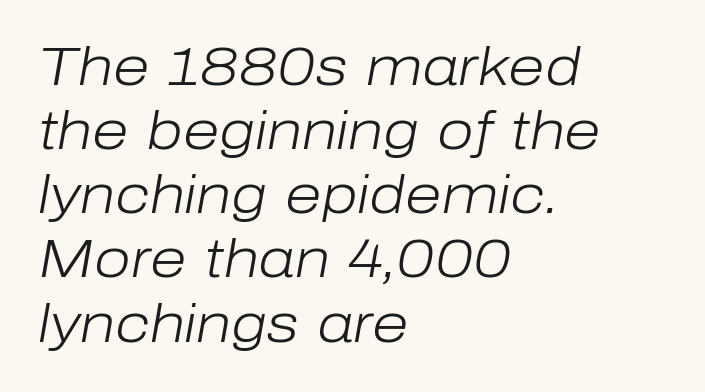
The image shows 53 px light type, italic (leaning right); set left-aligned, line spacing 1.21x, normal letter spacing, not underlined; low stroke contrast and a medium x-height.
